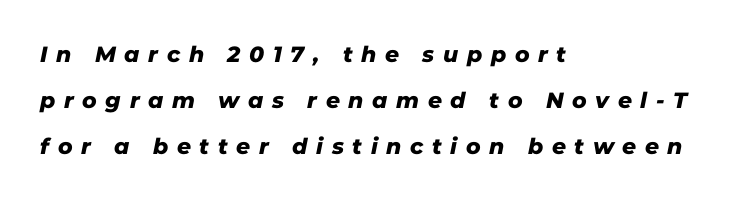
Every row of glyphs begins at an identical x-position on the left. Honestly, the letter spacing is so wide it's the main thing you notice. Lines of text with bare space underneath. Compared with typical paragraphs, the rows here are farther apart.
